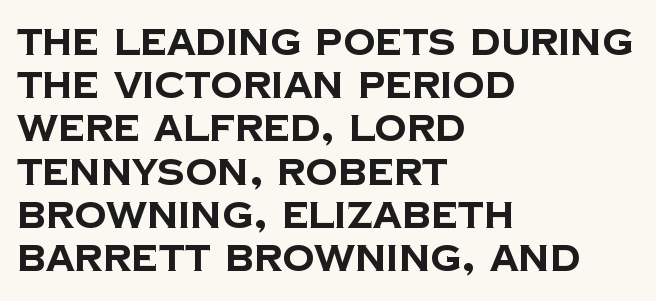
Q: Is the text bold? A: Yes.
Q: Is the typeface a serif or a sans-serif typeface? A: Sans-serif.
Q: Is the text underlined? A: No.
Q: How is the paragraph aligned? A: Left-aligned.
Q: Is the spacing between letters normal or unusually wide? A: Normal.
Q: Width (condensed, normal, or wide)? A: Normal.
Q: Stroke contrast? A: Low.
Q: x-height? A: Large.
Q: Monospaced? A: No.
